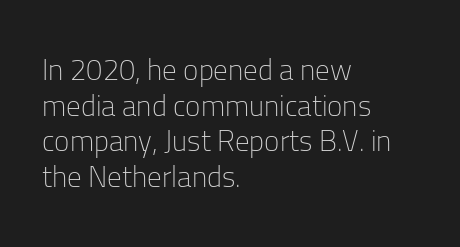
Q: Is the text bold? A: No.
Q: Is the text italic (slanted)? A: No, it is upright.
Q: Is the typeface a serif or a sans-serif typeface? A: Sans-serif.
Q: Is the text underlined? A: No.
Q: How is the paragraph aligned? A: Left-aligned.
Q: Is the spacing between letters normal or unusually wide? A: Normal.
Q: Width (condensed, normal, or wide)? A: Normal.
Q: Stroke contrast? A: Low.
Q: x-height? A: Medium.
Q: Monospaced? A: No.
